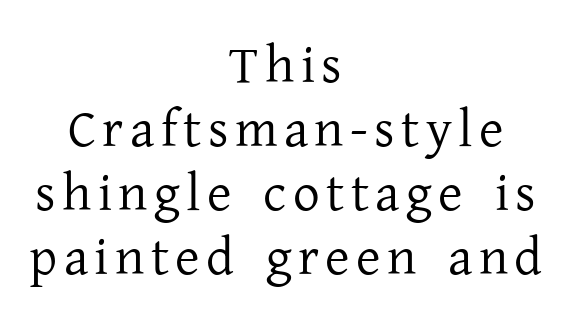
The image shows 53 px regular-weight serif type, upright; set centered, line spacing 1.21x, not underlined; low stroke contrast and a medium x-height.
